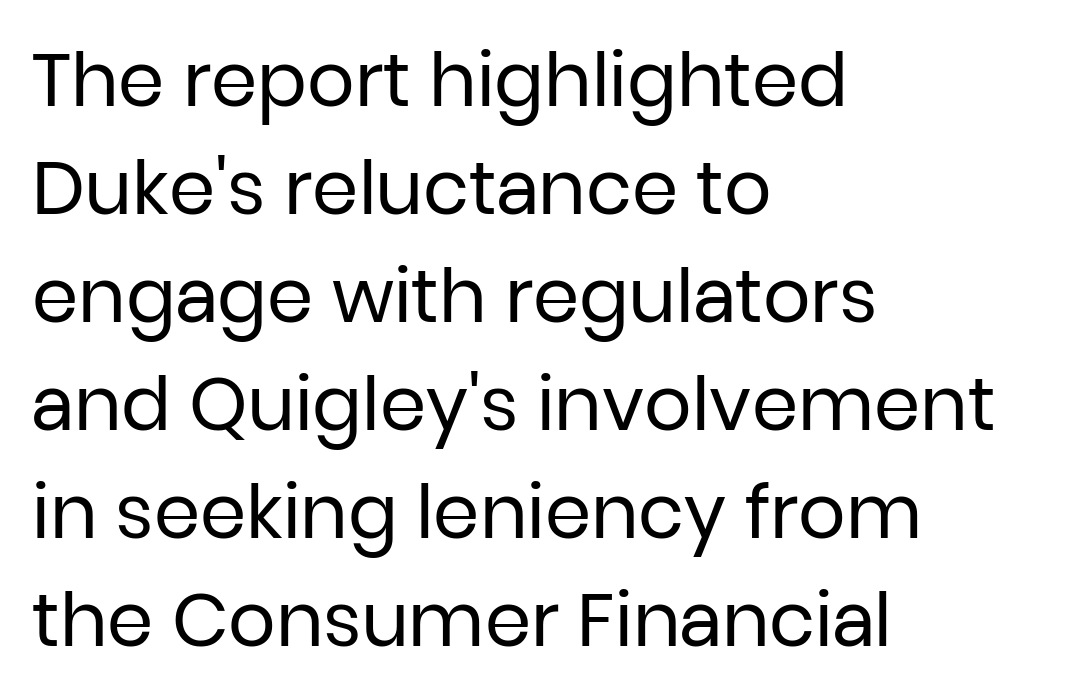
Q: Is the text bold? A: No.
Q: Is the text italic (slanted)? A: No, it is upright.
Q: Is the typeface a serif or a sans-serif typeface? A: Sans-serif.
Q: Is the text underlined? A: No.
Q: How is the paragraph aligned? A: Left-aligned.
Q: Is the spacing between letters normal or unusually wide? A: Normal.
Q: Is the spacing between lines tight, normal or loose? A: Normal.
Q: Width (condensed, normal, or wide)? A: Normal.
Q: Stroke contrast? A: Low.
Q: x-height? A: Medium.
Q: Monospaced? A: No.
